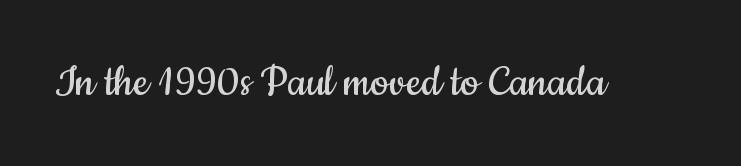
Examine the stroke ends and you'll find no serifs. Anything drawn beneath the words? Only blank space. Ink coverage per letter is moderate at most. Tracking here is standard; glyphs follow each other at the usual distance.
